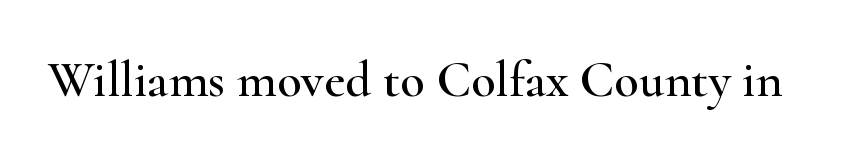
The image shows 51 px wide serif type, upright; set normal letter spacing, not underlined; high stroke contrast and a small x-height.
